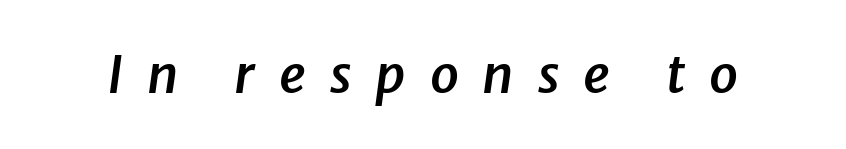
{"italic": "yes", "lean": "right", "slant_degrees": 8, "bold": "semi", "weight": "semibold", "width": "normal", "stroke_contrast": "low", "x_height": "medium", "monospaced": "no", "underline": "no", "letter_spacing": "wide", "letter_spacing_em": 0.45, "glyph_px": 52}
